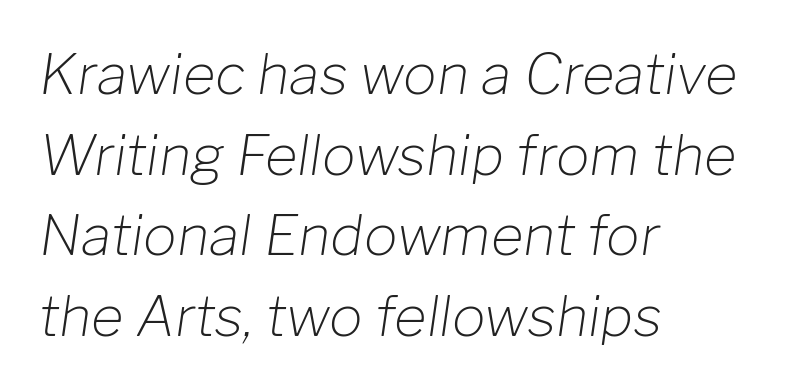
Proportional: the letters do not fall into vertical columns. Whoever set this chose a conventional vertical rhythm. Short note: letters normally spaced. The glyphs are unaccompanied by any horizontal stroke below them. Tall strokes in this sample are angled rather than plumb. The letters look calm and open, with moderate or lighter stems.
